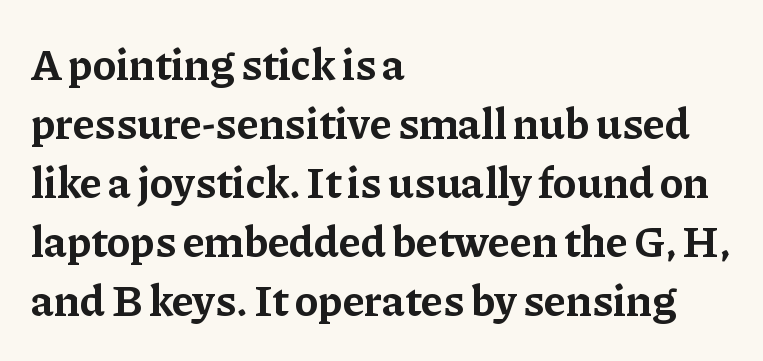
Is this a sans? No — the strokes have serifs. Every letter is thick-stroked: bold, no question. Vertical strokes here are truly vertical. The rendering uses natural spacing where letterforms have individual widths. Bare-footed words on every line. Notice how the passage keeps a crisp vertical edge on the left only.
